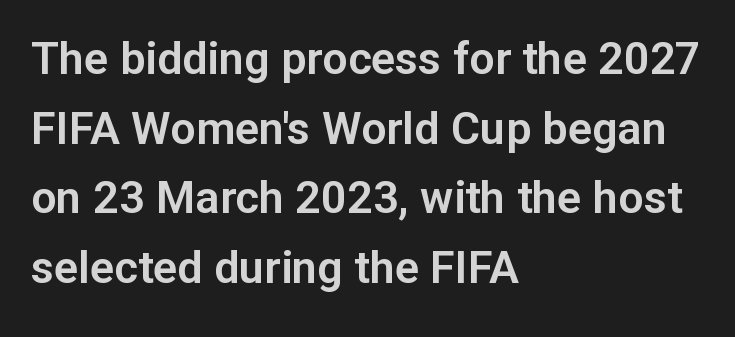
{"serif": "no", "italic": "no", "width": "normal", "stroke_contrast": "low", "x_height": "medium", "monospaced": "no", "underline": "no", "align": "left", "line_spacing": "normal", "line_spacing_ratio": 1.55, "letter_spacing": "normal", "letter_spacing_em": 0.0, "glyph_px": 45}
